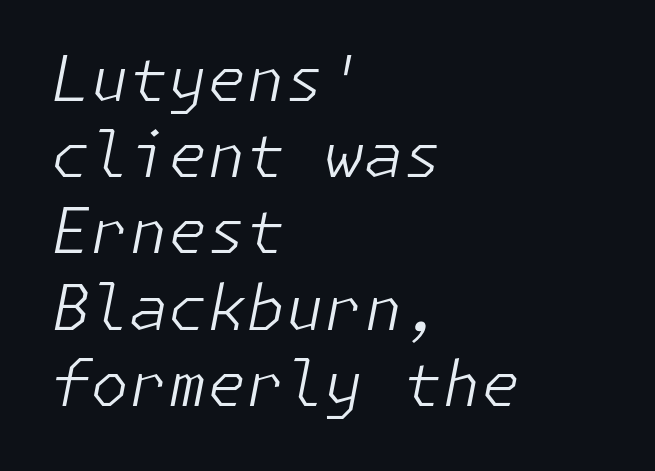
{"italic": "yes", "lean": "right", "slant_degrees": 11, "bold": "no", "weight": "light", "width": "normal", "stroke_contrast": "low", "x_height": "medium", "underline": "no", "align": "left", "line_spacing_ratio": 1.21, "letter_spacing": "normal", "letter_spacing_em": 0.0, "glyph_px": 63}
